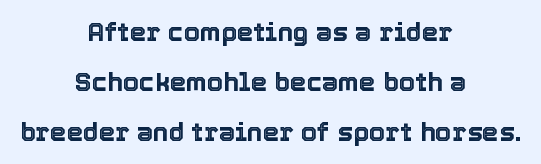
The string is rendered with underlining switched off. A great deal of white space separates one row of letters from the next. Observe the ordinary spacing: letters are neighbours, not strangers. The passage is arranged like a title page — every line centered. The letters stand upright; this is a roman face.
